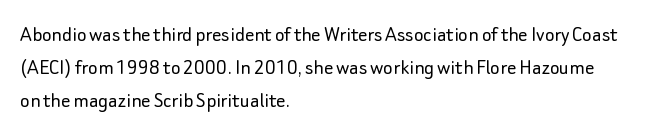
Does extra space separate the letters? No, they use regular spacing. The rendering anchors every line to the left-hand side. The axis of the letterforms is exactly vertical. These lines sit exactly where default settings would place them. Ink coverage per letter is moderate at most. Bare-footed words on every line.
